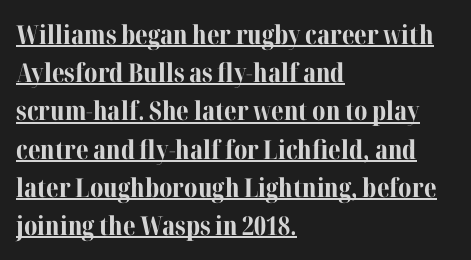
The image shows 26 px bold type, upright; set left-aligned, normal line spacing (1.47x), normal letter spacing, underlined.
